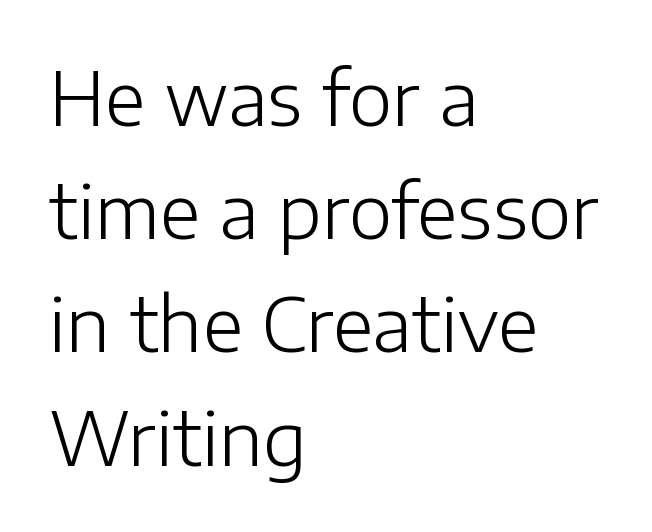
{"serif": "no", "italic": "no", "bold": "no", "weight": "light", "width": "normal", "stroke_contrast": "low", "x_height": "medium", "monospaced": "no", "underline": "no", "align": "left", "line_spacing": "normal", "line_spacing_ratio": 1.53, "letter_spacing": "normal", "letter_spacing_em": 0.0, "glyph_px": 74}
